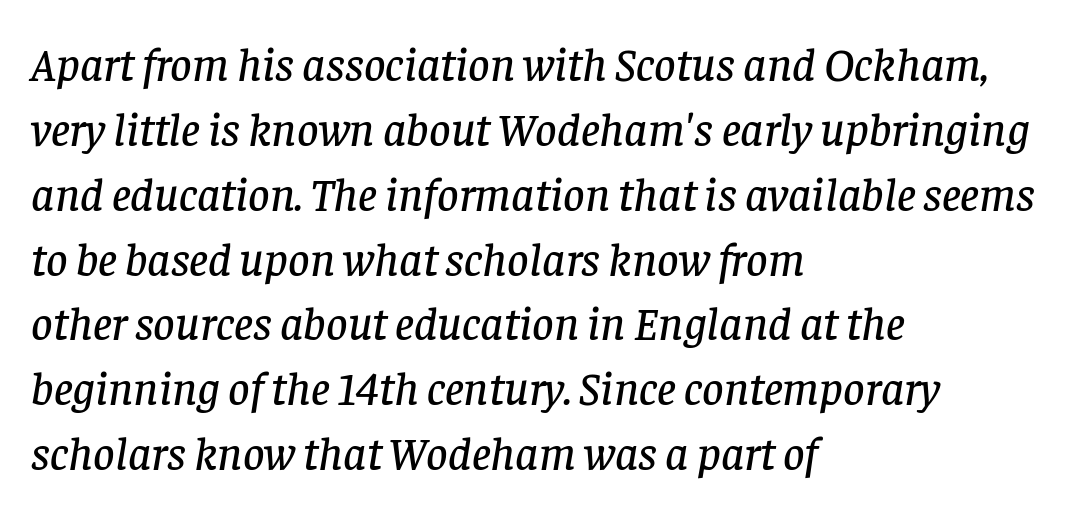
{"serif": "yes", "italic": "yes", "lean": "right", "slant_degrees": 8, "width": "normal", "stroke_contrast": "low", "x_height": "large", "monospaced": "no", "underline": "no", "align": "left", "line_spacing": "normal", "line_spacing_ratio": 1.38, "letter_spacing": "normal", "letter_spacing_em": 0.0, "glyph_px": 47}
